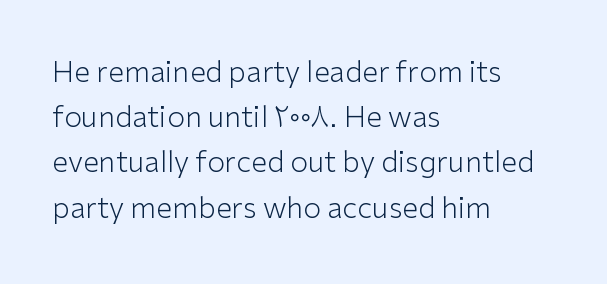
Q: Is the text bold? A: No.
Q: Is the text italic (slanted)? A: No, it is upright.
Q: Is the typeface a serif or a sans-serif typeface? A: Sans-serif.
Q: Is the text underlined? A: No.
Q: How is the paragraph aligned? A: Left-aligned.
Q: Is the spacing between letters normal or unusually wide? A: Normal.
Q: Is the spacing between lines tight, normal or loose? A: Normal.
Q: Width (condensed, normal, or wide)? A: Normal.
Q: Stroke contrast? A: Low.
Q: x-height? A: Medium.
Q: Monospaced? A: No.
